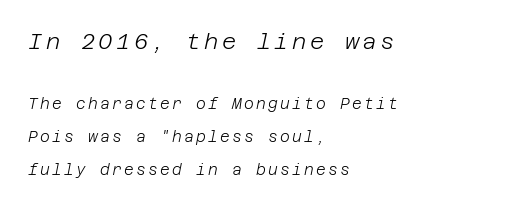
The image shows 22 px text type, italic (leaning right); set left-aligned, loose line spacing (2.2x), not underlined; the first (top) block is 1.47x larger.
